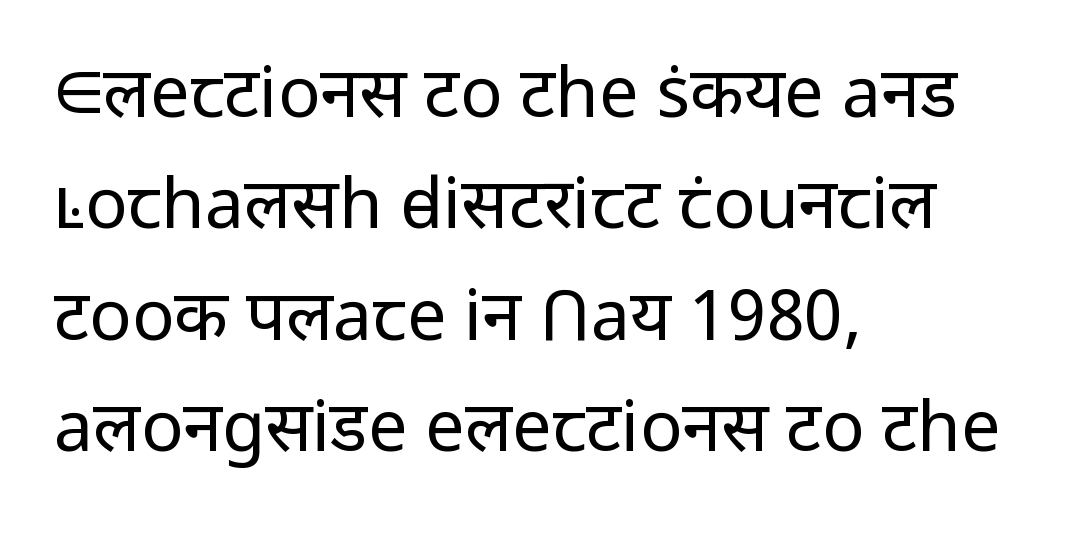
Vertical strokes here are truly vertical. Here the glyphs are tracked normally, forming tight word shapes. Rows of type keep a routine distance in the vertical direction. Stem width sits at or under what a default text font uses.
